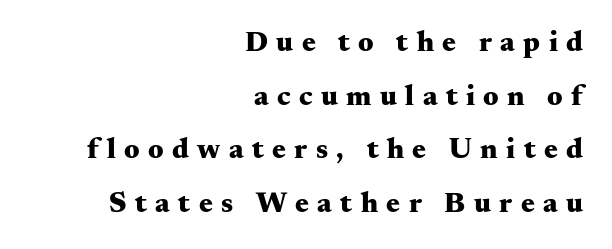
A typesetter would call this proportional, since set widths differ per character. These lines have a slow, spaced-out rhythm from letter to letter. The string is rendered with underlining switched off. The face used here is seriffed, in the tradition of book romans. You can tell it's not italic because the verticals are truly vertical. This rendering uses right alignment, leaving the left contour irregular.
